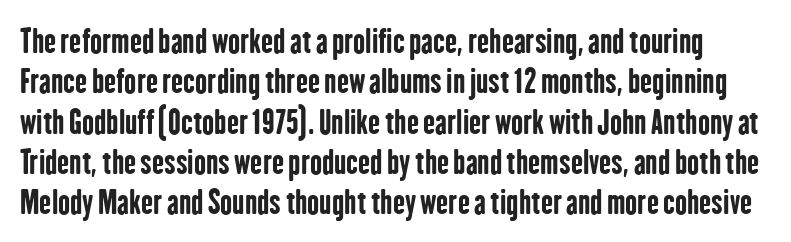
The image shows 32 px bold, condensed sans-serif type, upright; set normal line spacing (1.26x), normal letter spacing, not underlined; low stroke contrast and a medium x-height.
